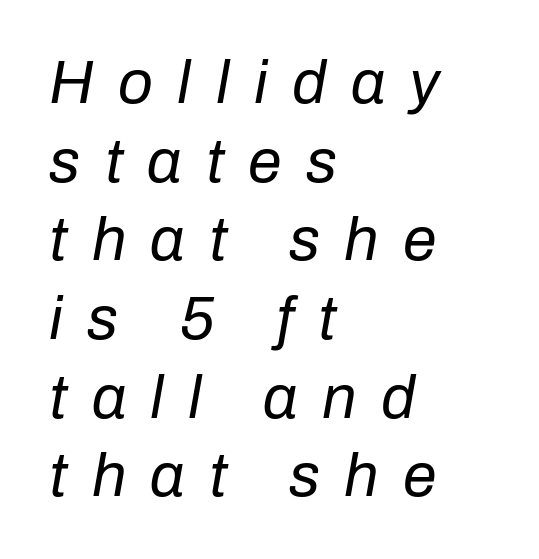
The image shows 61 px regular-weight type, italic (leaning right); set left-aligned, normal line spacing (1.29x), unusually wide letter spacing (+0.4 em), not underlined; low stroke contrast and a medium x-height.
